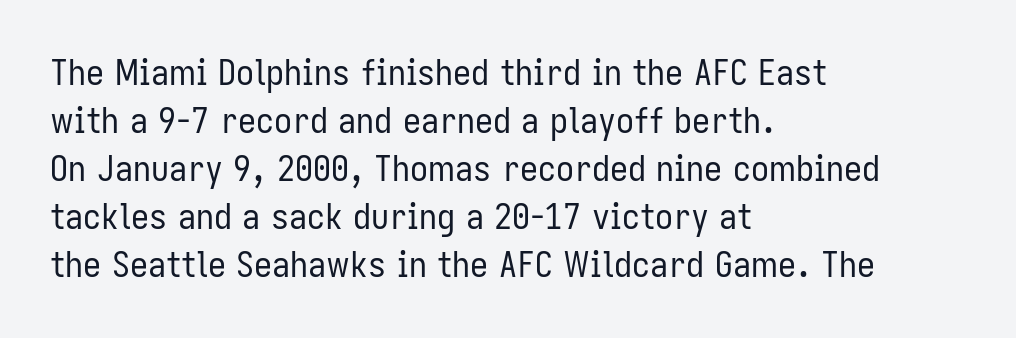
Q: Is the text bold? A: No.
Q: Is the text italic (slanted)? A: No, it is upright.
Q: Is the typeface a serif or a sans-serif typeface? A: Sans-serif.
Q: Is the text underlined? A: No.
Q: How is the paragraph aligned? A: Left-aligned.
Q: Is the spacing between letters normal or unusually wide? A: Normal.
Q: Is the spacing between lines tight, normal or loose? A: Normal.
Q: Width (condensed, normal, or wide)? A: Condensed.
Q: Stroke contrast? A: Low.
Q: x-height? A: Medium.
Q: Monospaced? A: No.
